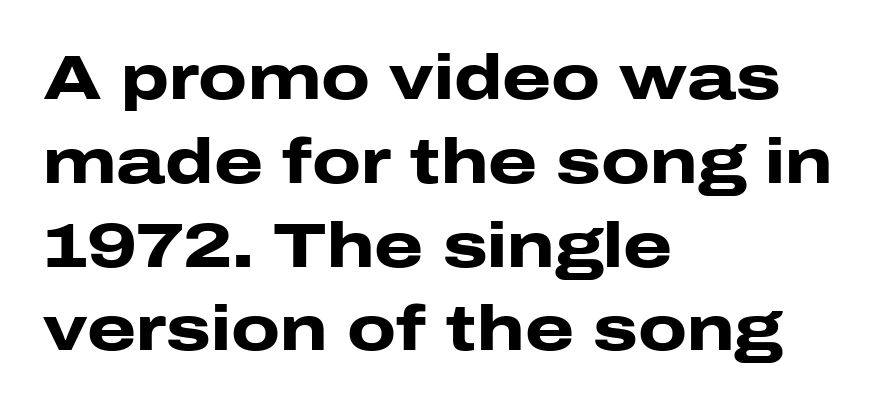
Q: Is the text bold? A: Yes.
Q: Is the text italic (slanted)? A: No, it is upright.
Q: Is the typeface a serif or a sans-serif typeface? A: Sans-serif.
Q: Is the text underlined? A: No.
Q: How is the paragraph aligned? A: Left-aligned.
Q: Is the spacing between letters normal or unusually wide? A: Normal.
Q: Is the spacing between lines tight, normal or loose? A: Normal.
Q: Width (condensed, normal, or wide)? A: Wide.
Q: Stroke contrast? A: Low.
Q: x-height? A: Medium.
Q: Monospaced? A: No.
